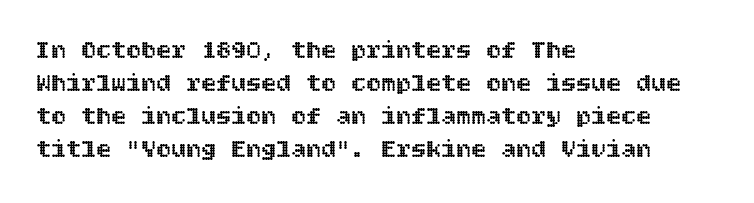
{"italic": "no", "underline": "no", "align": "left", "line_spacing": "normal", "line_spacing_ratio": 1.32, "letter_spacing": "normal", "letter_spacing_em": 0.0, "glyph_px": 25}
